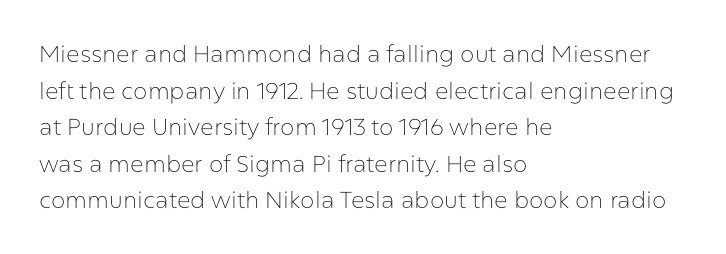
{"italic": "no", "bold": "no", "underline": "no", "align": "left", "line_spacing": "normal", "line_spacing_ratio": 1.59, "letter_spacing": "normal", "letter_spacing_em": 0.0, "glyph_px": 23}
